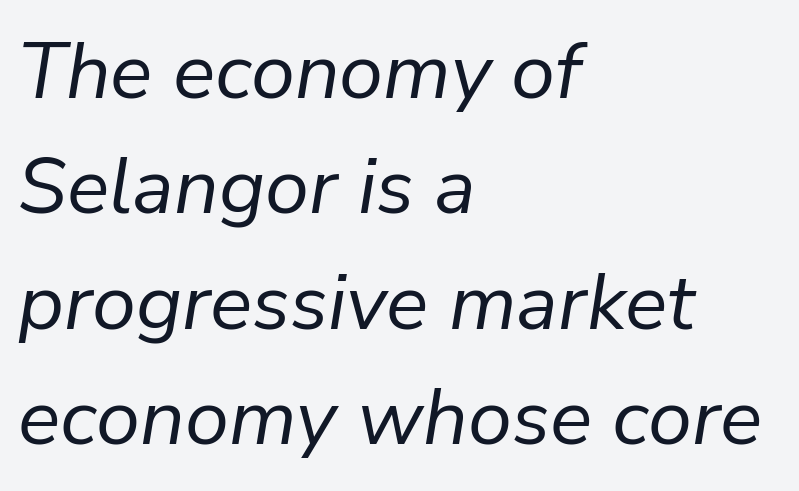
In CSS terms this would be text-align: left. The space directly below the letters is spotless. Slanted lettering throughout. No heavy texture on the line: the type isn't bold.
